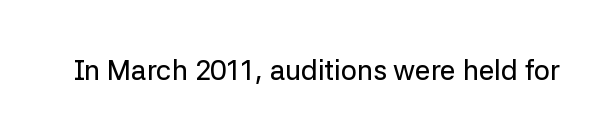
The image shows 28 px sans-serif type, upright; set normal letter spacing, not underlined; low stroke contrast and a medium x-height.
